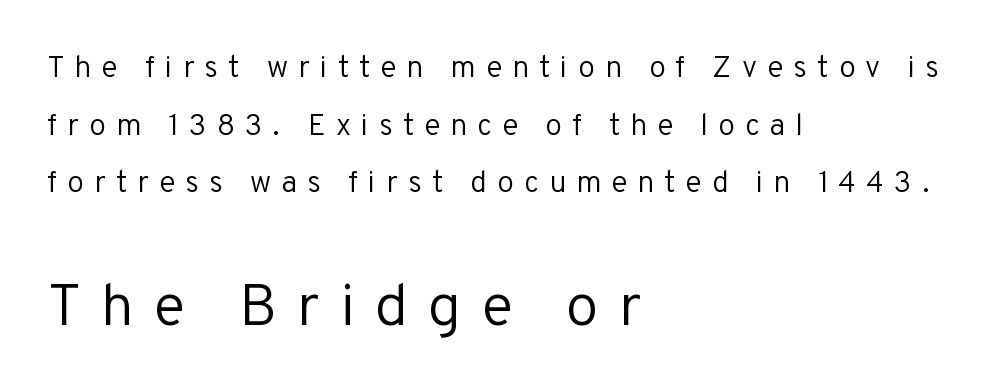
This layout puts the modest block above and the oversized block below. Is this a heavy cut? Hardly; it is regular or lighter. Is this a sans? Yes — the strokes have no serifs. The paragraph shown leans on its left margin.
